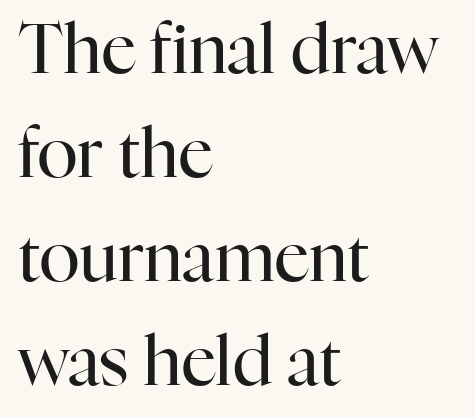
{"serif": "yes", "italic": "no", "bold": "no", "weight": "regular", "width": "normal", "stroke_contrast": "high", "x_height": "medium", "monospaced": "no", "underline": "no", "align": "left", "line_spacing": "normal", "line_spacing_ratio": 1.53, "letter_spacing": "normal", "letter_spacing_em": 0.0, "glyph_px": 68}
